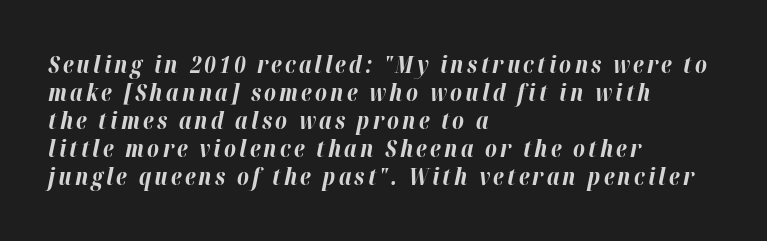
Which margin do the lines hug? The left one — the right edge is uneven. Quick note: underline off. This sample uses an oblique cut, with every glyph tilted off the vertical. This is heavy type, rendered in bold.
